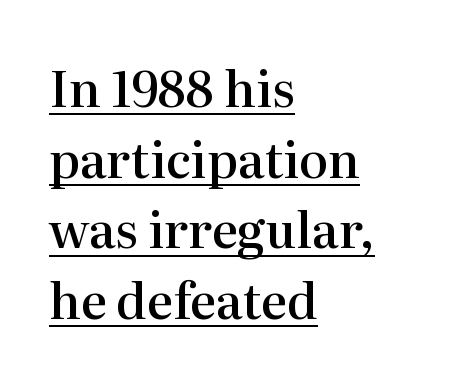
{"serif": "yes", "italic": "no", "bold": "semi", "weight": "semibold", "width": "normal", "stroke_contrast": "high", "x_height": "medium", "monospaced": "no", "underline": "yes", "align": "left", "line_spacing": "normal", "line_spacing_ratio": 1.44, "letter_spacing": "normal", "letter_spacing_em": 0.0, "glyph_px": 49}
